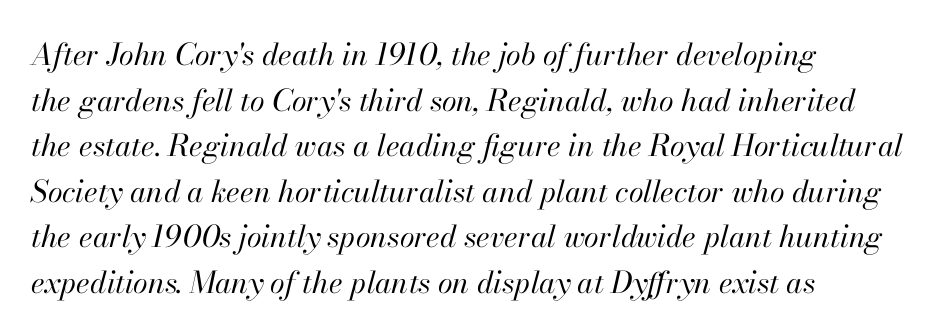
Clear beneath every line of the passage. The letters look calm and open, with moderate or lighter stems. Looking at the ascenders, they clearly lean. Whoever set this chose a conventional vertical rhythm. Left-aligned paragraph, ragged on the right. The face used here is proportionally spaced, like ordinary book or web type.
